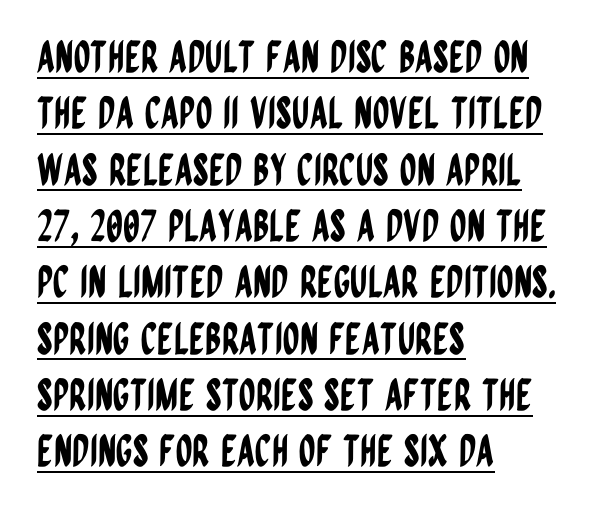
The image shows 43 px condensed sans-serif type, upright; set left-aligned, normal line spacing (1.31x), normal letter spacing, underlined; low stroke contrast and a large x-height.
